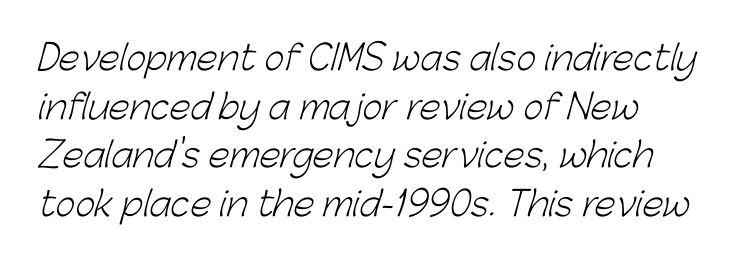
The image shows 34 px light sans-serif type; set normal line spacing (1.43x), normal letter spacing, not underlined; low stroke contrast and a medium x-height.
